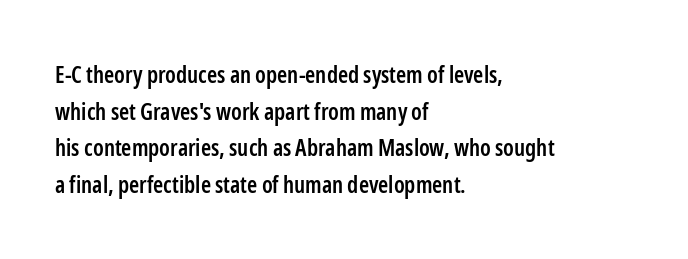
{"italic": "no", "bold": "semi", "underline": "no", "align": "left", "line_spacing": "normal", "line_spacing_ratio": 1.59, "letter_spacing": "normal", "letter_spacing_em": 0.0, "glyph_px": 23}
